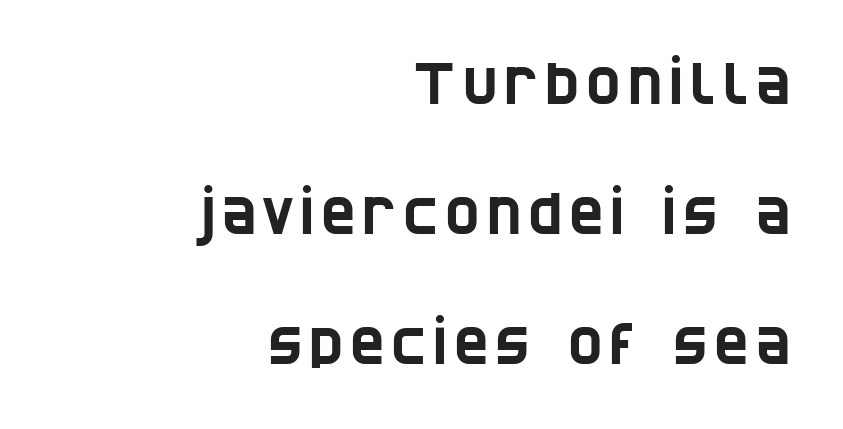
Looks like regular typesetting: each glyph gets only the width it needs. Beneath every word, the page is bare. These lines stack with their right ends in a neat column. Baseline-to-baseline distance is far greater than the letter height. Each letter's strokes conclude bluntly, with no projecting serifs.
